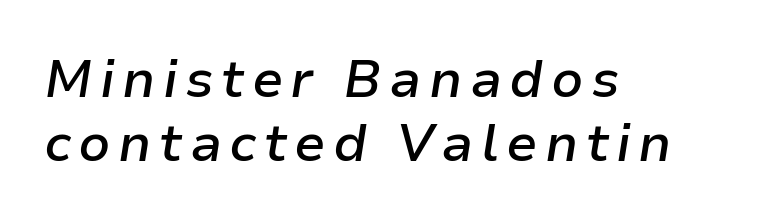
{"italic": "yes", "lean": "right", "slant_degrees": 9, "bold": "semi", "weight": "semibold", "width": "normal", "stroke_contrast": "low", "x_height": "medium", "monospaced": "no", "underline": "no", "align": "left", "line_spacing_ratio": 1.23, "glyph_px": 52}
